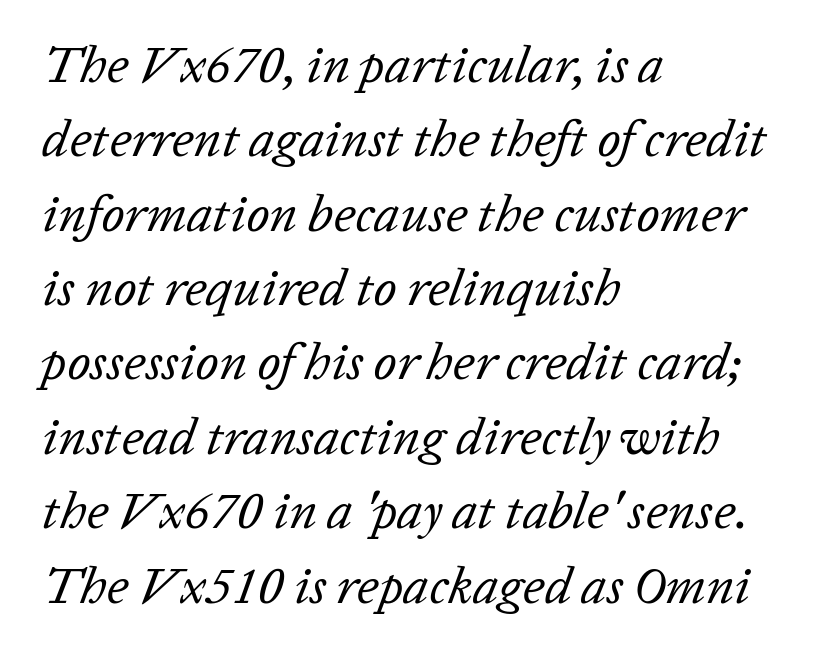
The rendering uses natural spacing where letterforms have individual widths. Notice how descenders clear the ascenders below comfortably — that's standard leading. The letters look calm and open, with moderate or lighter stems. The horizontal fit of the characters is conventional and even. If you drew a ruler down the left edge, every line would touch it.
